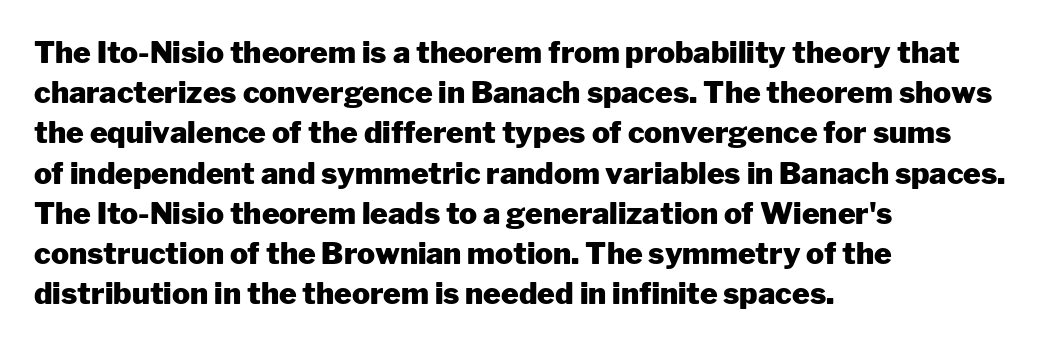
{"serif": "no", "italic": "no", "bold": "yes", "weight": "heavy", "width": "normal", "stroke_contrast": "low", "x_height": "medium", "monospaced": "no", "underline": "no", "align": "left", "line_spacing": "normal", "line_spacing_ratio": 1.34, "letter_spacing": "normal", "letter_spacing_em": 0.0, "glyph_px": 30}
